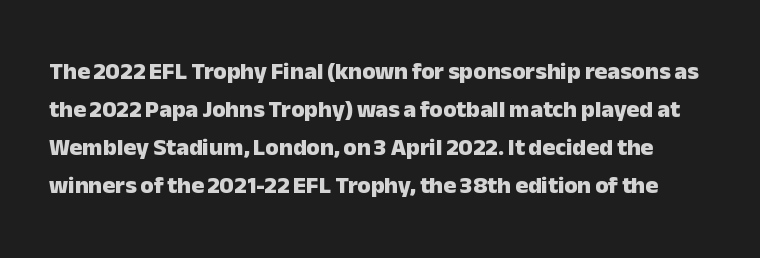
{"italic": "no", "bold": "yes", "underline": "no", "line_spacing": "normal", "line_spacing_ratio": 1.59, "letter_spacing": "normal", "letter_spacing_em": 0.0, "glyph_px": 24}
